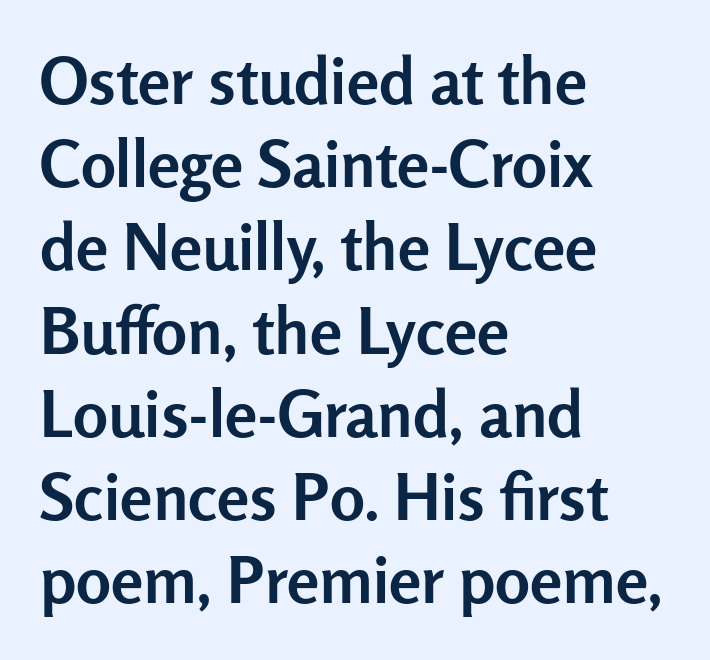
Tracking value appears to be zero — textbook default spacing. This is the regular roman posture of the typeface. Beneath every word, the page is bare. Notice how the passage keeps a crisp vertical edge on the left only. Each new line begins a customary step beneath the previous one.
